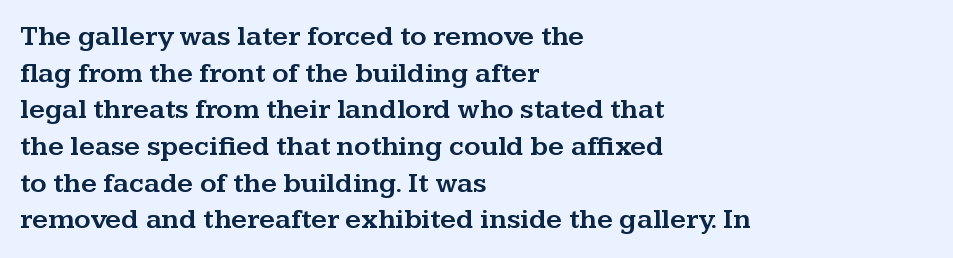
{"serif": "yes", "italic": "no", "width": "wide", "stroke_contrast": "medium", "x_height": "medium", "monospaced": "no", "underline": "no", "align": "left", "line_spacing": "normal", "line_spacing_ratio": 1.31, "letter_spacing": "normal", "letter_spacing_em": 0.0, "glyph_px": 28}
